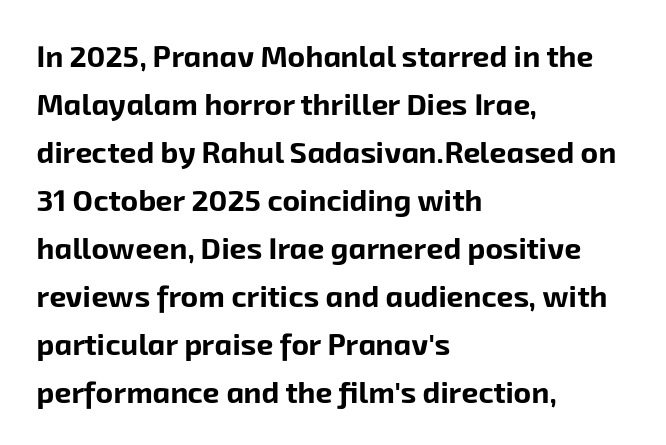
The gap between lines stays unmarked. As a designer I'd log this as weight 700, bold. Typeset ragged right — the left edge is the straight one. The letterforms sit shoulder to shoulder at normal distance. What kind of face is this? One without serifs — a sans.
